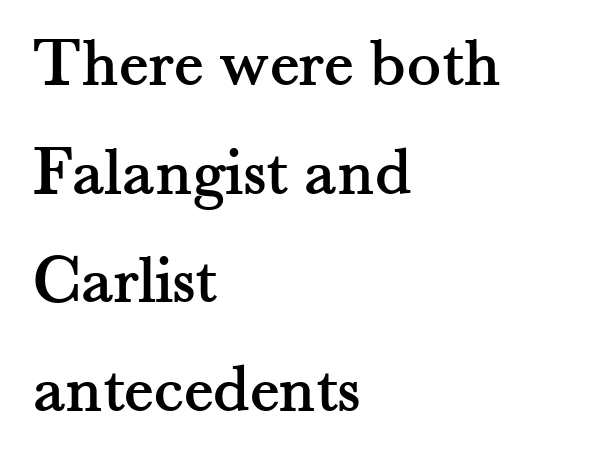
The image shows 71 px serif type, upright; set left-aligned, normal line spacing (1.53x), normal letter spacing, not underlined; medium stroke contrast and a small x-height.
